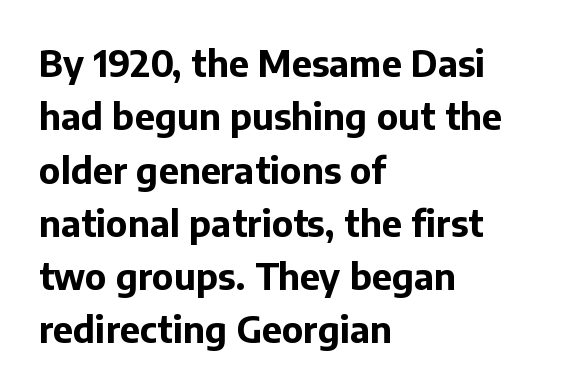
Q: Is the text bold? A: Yes.
Q: Is the text italic (slanted)? A: No, it is upright.
Q: Is the typeface a serif or a sans-serif typeface? A: Sans-serif.
Q: Is the text underlined? A: No.
Q: How is the paragraph aligned? A: Left-aligned.
Q: Is the spacing between letters normal or unusually wide? A: Normal.
Q: Is the spacing between lines tight, normal or loose? A: Normal.
Q: Width (condensed, normal, or wide)? A: Normal.
Q: Stroke contrast? A: Low.
Q: x-height? A: Medium.
Q: Monospaced? A: No.
